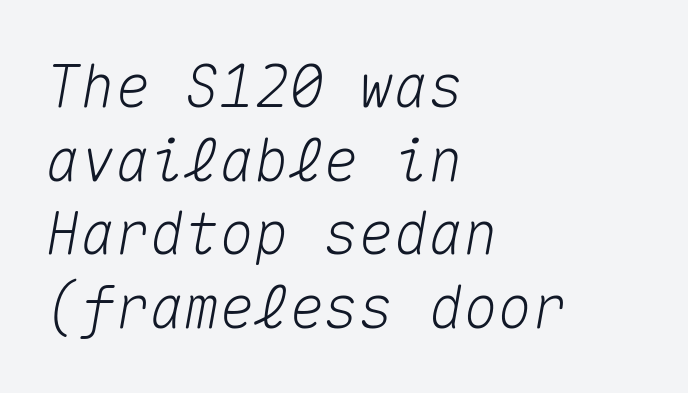
The image shows 58 px text type, italic (leaning right), monospaced; set left-aligned, normal line spacing (1.27x), normal letter spacing, not underlined; medium stroke contrast and a medium x-height.
